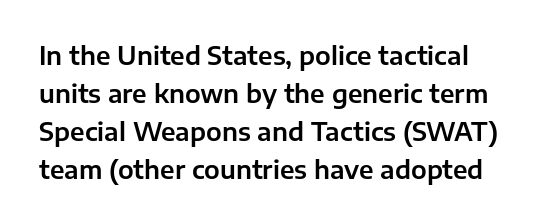
Q: Is the text italic (slanted)? A: No, it is upright.
Q: Is the text underlined? A: No.
Q: Is the spacing between letters normal or unusually wide? A: Normal.
Q: Is the spacing between lines tight, normal or loose? A: Normal.
